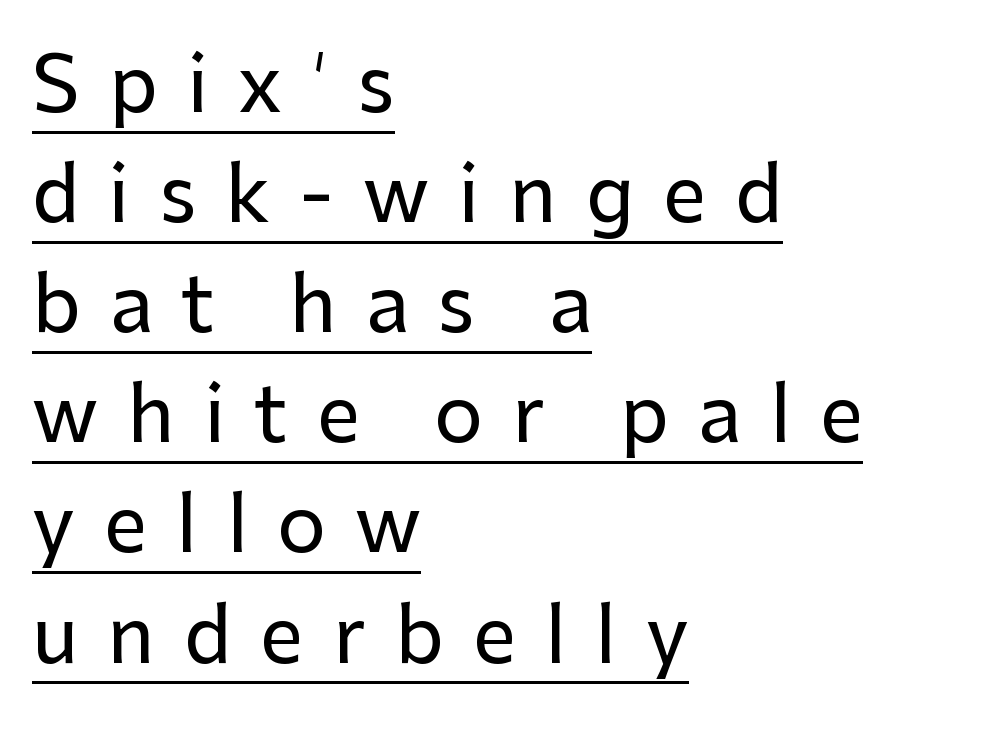
The image shows 77 px sans-serif type, upright; set left-aligned, normal line spacing (1.43x), unusually wide letter spacing (+0.38 em), underlined; low stroke contrast and a medium x-height.
